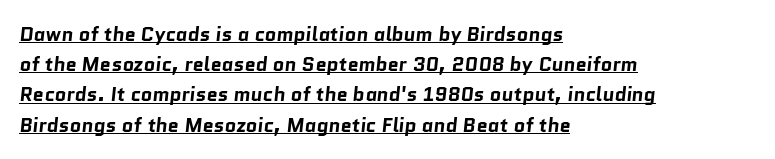
The characters look thick and weighty, a clear bold. Does the copy run flush right? No — it runs flush left. Decoration check: the copy is underlined. Letter spacing: default. Vertically, the passage feels balanced, rows spaced as you'd expect.
